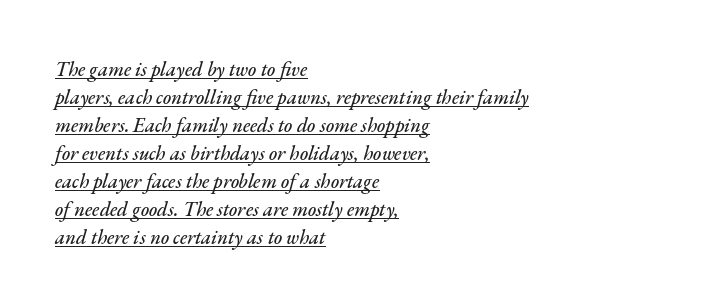
Q: Is the text italic (slanted)? A: Yes, it leans right by about 17 degrees.
Q: Is the text underlined? A: Yes.
Q: How is the paragraph aligned? A: Left-aligned.
Q: Is the spacing between letters normal or unusually wide? A: Normal.
Q: Is the spacing between lines tight, normal or loose? A: Normal.
